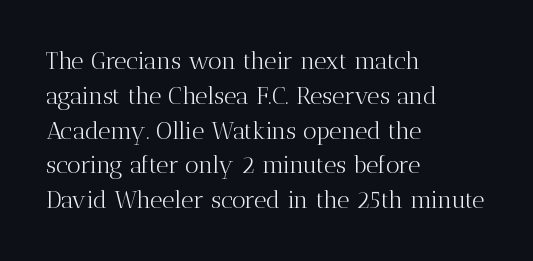
Summary of weight: not heavy and not bold. The passage shown stacks its lines at a standard gap. Upright lettering throughout. Tracking value appears to be zero — textbook default spacing.
